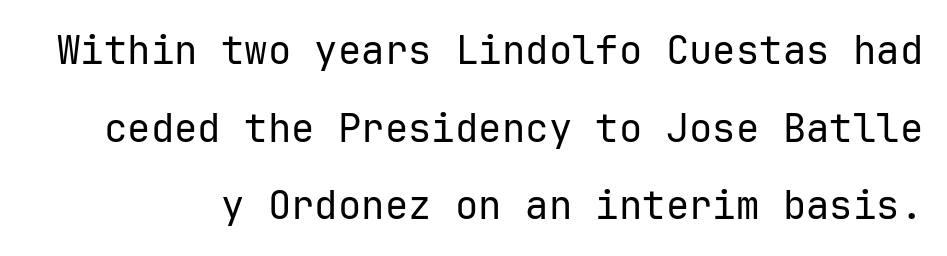
{"serif": "no", "italic": "no", "bold": "no", "weight": "regular", "width": "normal", "stroke_contrast": "low", "x_height": "medium", "monospaced": "yes", "underline": "no", "line_spacing": "loose", "line_spacing_ratio": 1.99, "letter_spacing": "normal", "letter_spacing_em": 0.0, "glyph_px": 39}
